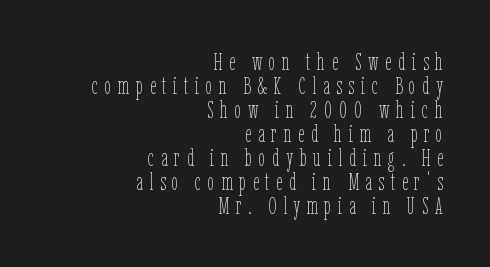
{"italic": "no", "bold": "no", "underline": "no", "align": "right", "line_spacing": "tight", "line_spacing_ratio": 1.0, "letter_spacing": "wide", "letter_spacing_em": 0.28, "glyph_px": 24}
